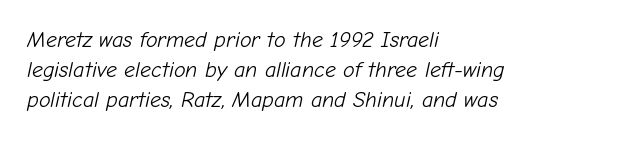
Q: Is the text bold? A: No.
Q: Is the text italic (slanted)? A: Yes, it leans right by about 12 degrees.
Q: Is the text underlined? A: No.
Q: How is the paragraph aligned? A: Left-aligned.
Q: Is the spacing between letters normal or unusually wide? A: Normal.
Q: Is the spacing between lines tight, normal or loose? A: Normal.
